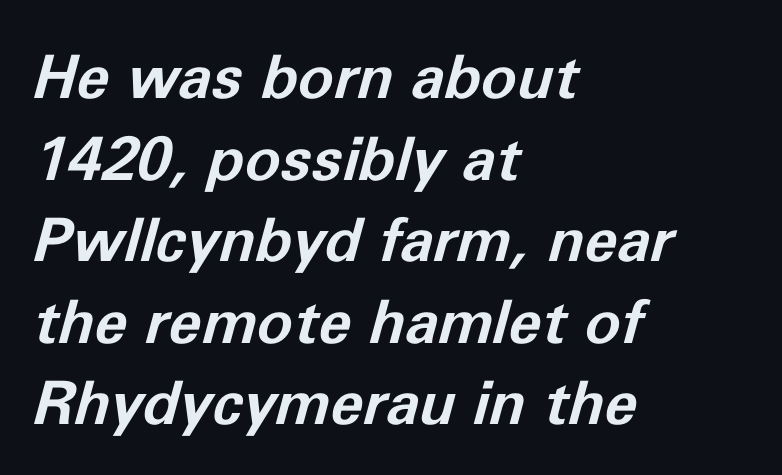
{"italic": "yes", "lean": "right", "slant_degrees": 11, "bold": "yes", "weight": "bold", "width": "normal", "stroke_contrast": "low", "x_height": "medium", "monospaced": "no", "underline": "no", "align": "left", "line_spacing": "normal", "line_spacing_ratio": 1.36, "letter_spacing": "normal", "letter_spacing_em": 0.0, "glyph_px": 60}
